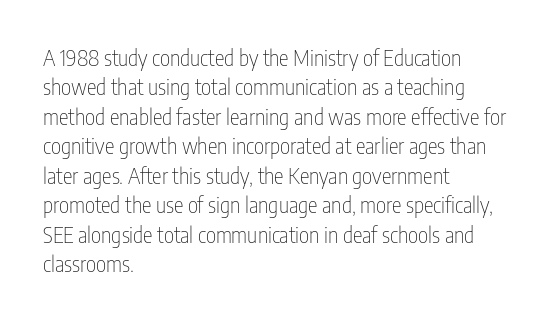
The image shows 22 px text type, upright; set left-aligned, normal line spacing (1.34x), normal letter spacing, not underlined.
